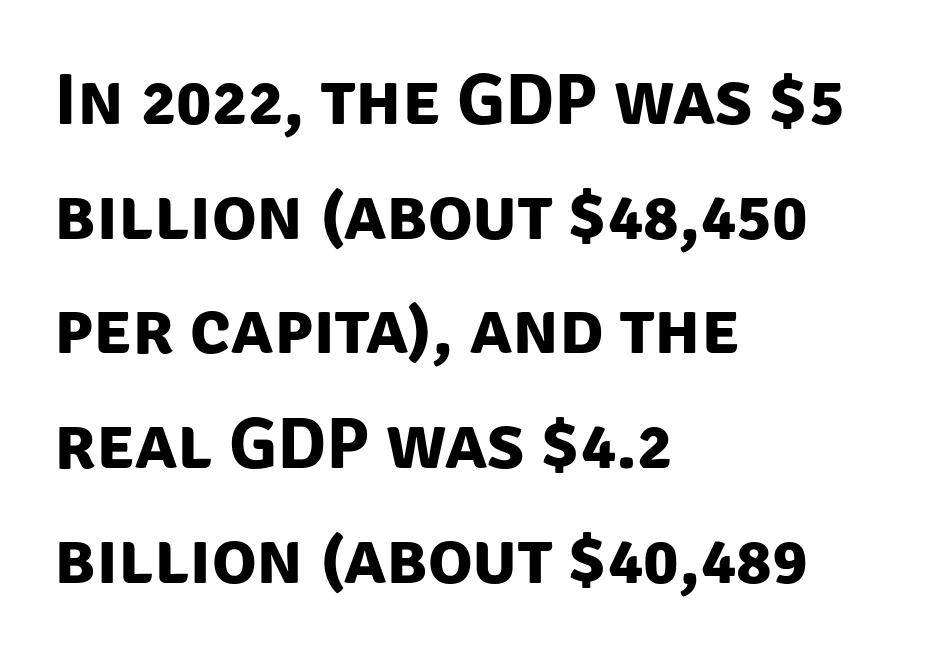
Q: Is the text bold? A: Yes.
Q: Is the typeface a serif or a sans-serif typeface? A: Sans-serif.
Q: Is the text underlined? A: No.
Q: How is the paragraph aligned? A: Left-aligned.
Q: Is the spacing between letters normal or unusually wide? A: Normal.
Q: Is the spacing between lines tight, normal or loose? A: Normal.
Q: Width (condensed, normal, or wide)? A: Normal.
Q: Stroke contrast? A: Low.
Q: x-height? A: Large.
Q: Monospaced? A: No.
